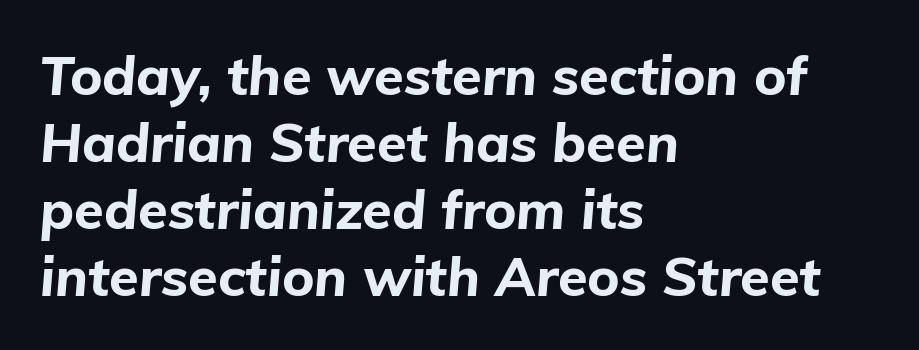
The image shows 54 px bold type, italic (leaning right); set left-aligned, line spacing 1.24x, normal letter spacing, not underlined; low stroke contrast and a medium x-height.
